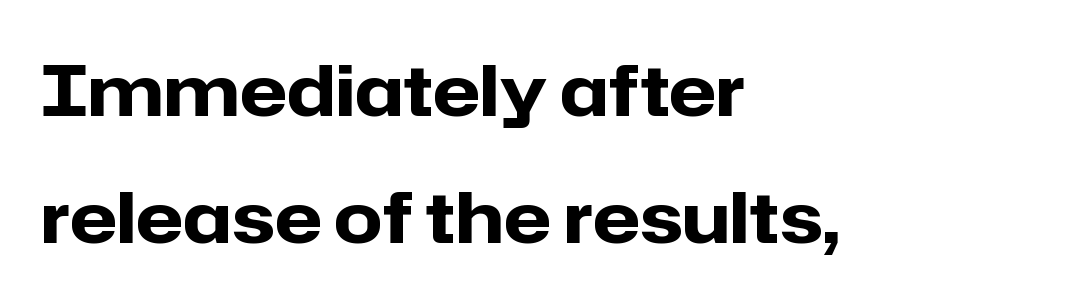
Q: Is the text bold? A: Yes.
Q: Is the text italic (slanted)? A: No, it is upright.
Q: Is the typeface a serif or a sans-serif typeface? A: Sans-serif.
Q: Is the text underlined? A: No.
Q: How is the paragraph aligned? A: Left-aligned.
Q: Is the spacing between letters normal or unusually wide? A: Normal.
Q: Width (condensed, normal, or wide)? A: Normal.
Q: Stroke contrast? A: Low.
Q: x-height? A: Medium.
Q: Monospaced? A: No.
